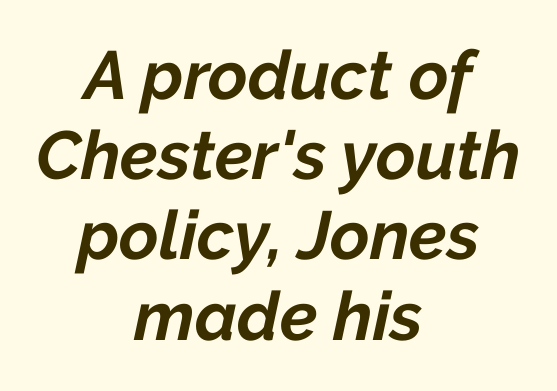
The image shows 68 px bold type, italic (leaning right); set centered, line spacing 1.18x, normal letter spacing, not underlined; low stroke contrast and a medium x-height.
